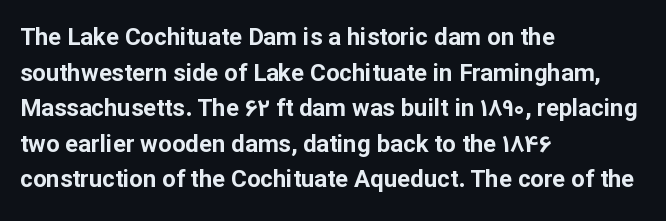
Its strokes are broad and dark, the hallmark of bold type. Short and long lines alike share a common starting point at left. Reading down the column, the eye jumps a familiar distance to each next line. Bare-footed words on every line.
